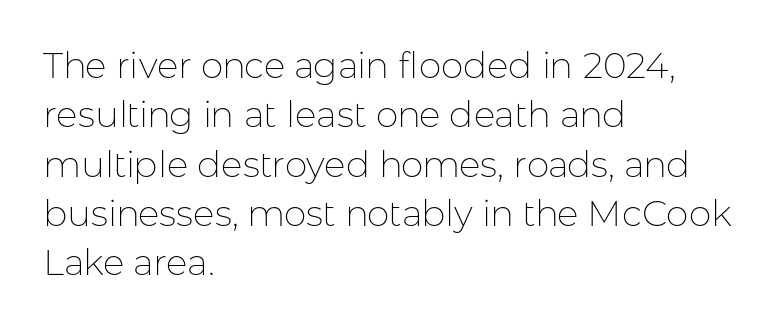
{"serif": "no", "italic": "no", "bold": "no", "weight": "thin", "width": "normal", "stroke_contrast": "low", "x_height": "medium", "monospaced": "no", "underline": "no", "align": "left", "line_spacing": "normal", "line_spacing_ratio": 1.37, "letter_spacing": "normal", "letter_spacing_em": 0.0, "glyph_px": 36}
